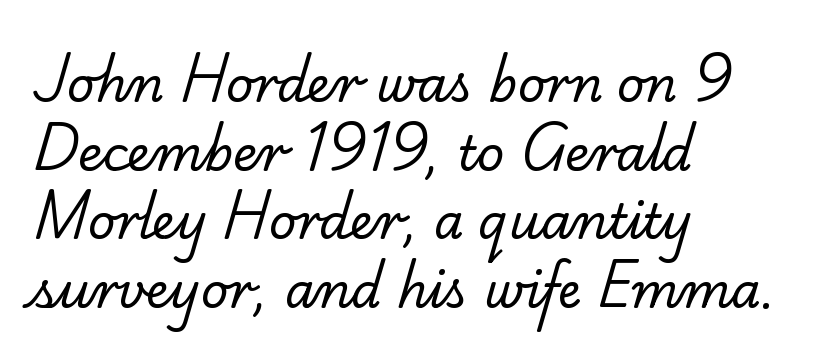
The image shows 48 px regular-weight type; set left-aligned, normal line spacing (1.43x), normal letter spacing, not underlined; low stroke contrast and a small x-height.
